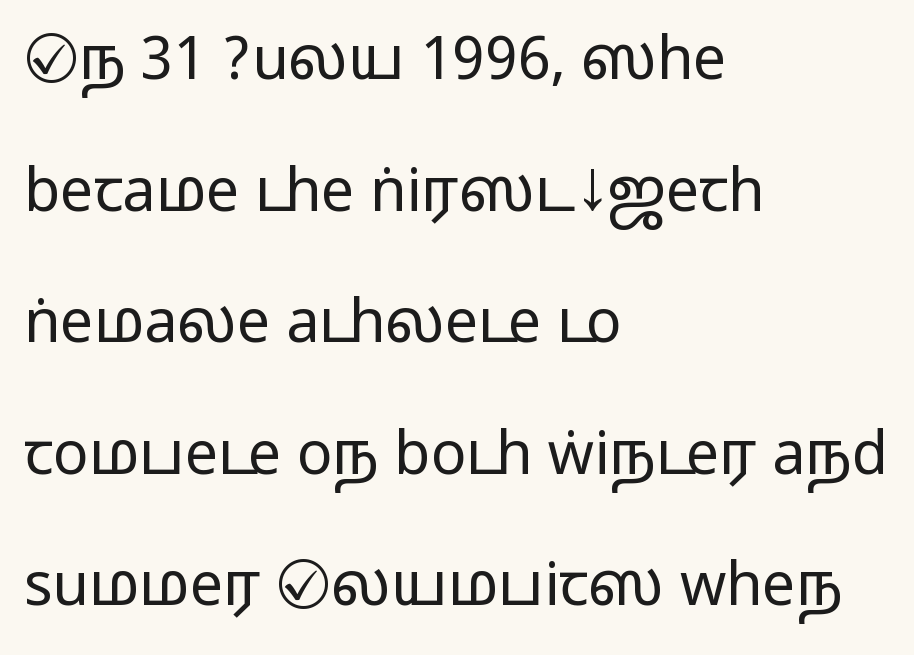
The image shows 59 px wide sans-serif type, upright; set left-aligned, loose line spacing (2.23x), normal letter spacing, not underlined; medium stroke contrast.
